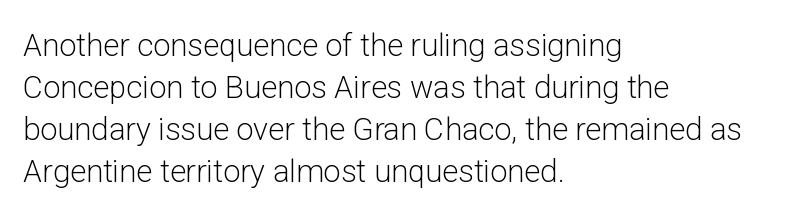
Q: Is the text bold? A: No.
Q: Is the text italic (slanted)? A: No, it is upright.
Q: Is the typeface a serif or a sans-serif typeface? A: Sans-serif.
Q: Is the text underlined? A: No.
Q: How is the paragraph aligned? A: Left-aligned.
Q: Is the spacing between letters normal or unusually wide? A: Normal.
Q: Is the spacing between lines tight, normal or loose? A: Normal.
Q: Width (condensed, normal, or wide)? A: Normal.
Q: Stroke contrast? A: Low.
Q: x-height? A: Medium.
Q: Monospaced? A: No.
